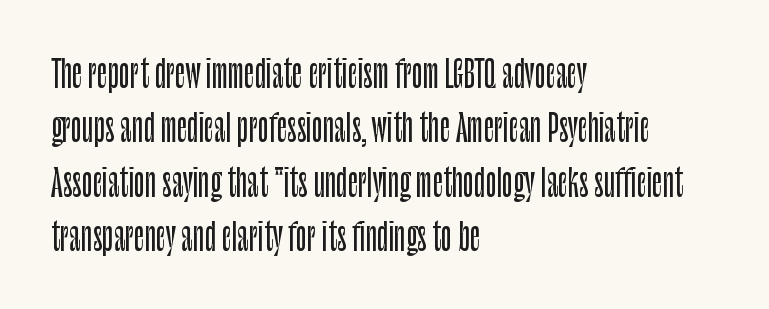
The image shows 36 px condensed sans-serif type, upright; set left-aligned, normal line spacing (1.51x), normal letter spacing, not underlined; low stroke contrast and a large x-height.
